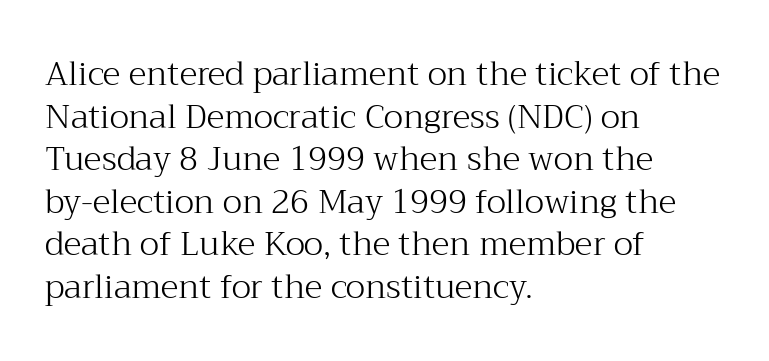
The typesetter chose a ragged-right arrangement here. This is roman type, the default non-slanted kind. Tracking here is standard; glyphs follow each other at the usual distance. Stroke thickness stays within the range of a standard reading face or lighter. These lines are rendered in a variable-pitch font.
